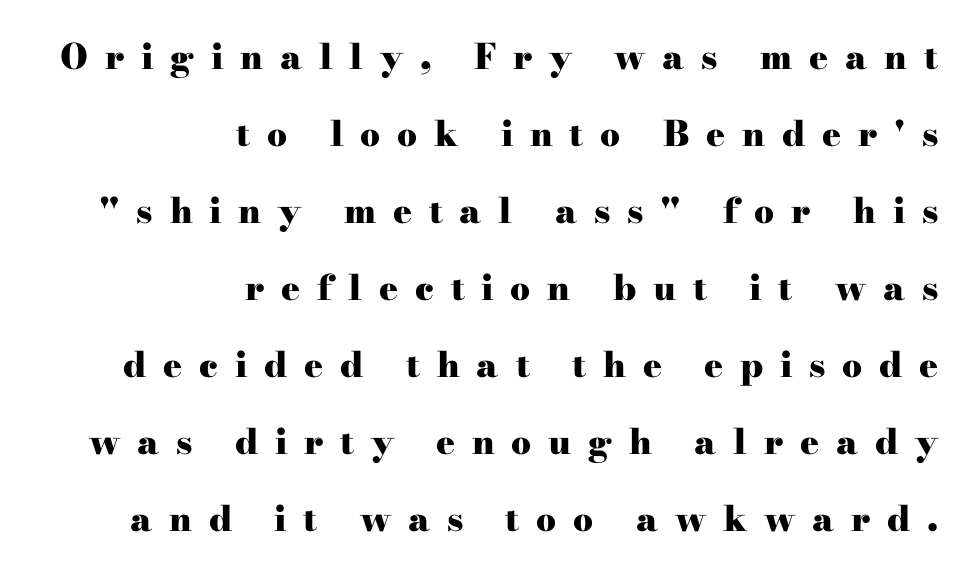
The image shows 35 px heavy, wide serif type, upright; set right-aligned, loose line spacing (2.2x), unusually wide letter spacing (+0.48 em), not underlined; high stroke contrast and a small x-height.
